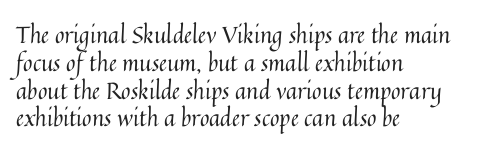
The image shows 23 px text type; set left-aligned, line spacing 1.21x, normal letter spacing, not underlined.
